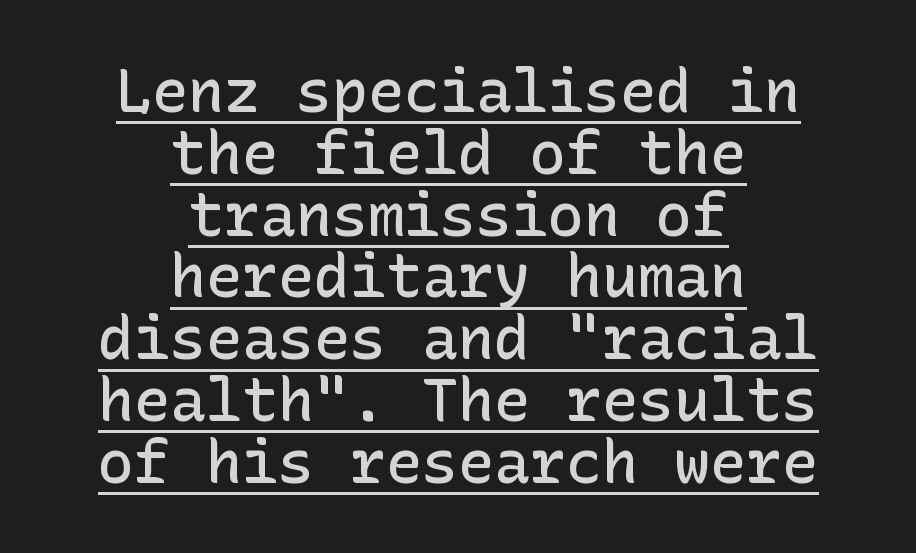
{"serif": "no", "italic": "no", "bold": "semi", "weight": "semibold", "width": "normal", "stroke_contrast": "low", "x_height": "medium", "underline": "yes", "align": "center", "line_spacing": "tight", "line_spacing_ratio": 1.03, "letter_spacing": "normal", "letter_spacing_em": 0.0, "glyph_px": 60}
